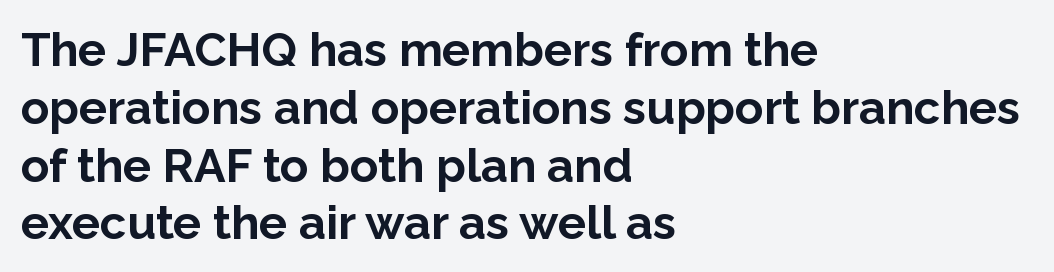
{"serif": "no", "italic": "no", "bold": "yes", "weight": "bold", "width": "normal", "stroke_contrast": "low", "x_height": "medium", "monospaced": "no", "underline": "no", "align": "left", "line_spacing_ratio": 1.23, "letter_spacing": "normal", "letter_spacing_em": 0.0, "glyph_px": 47}
